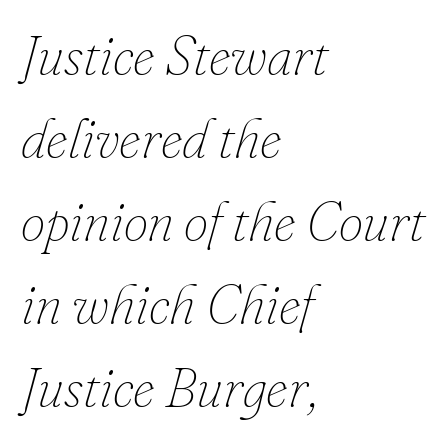
The image shows 55 px thin type, italic (leaning right); set left-aligned, normal line spacing (1.51x), normal letter spacing, not underlined; low stroke contrast and a small x-height.
